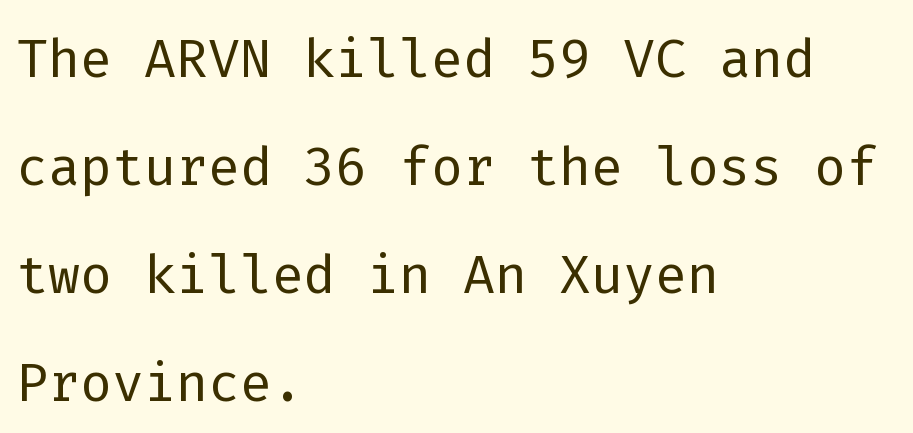
The lettering holds an erect, upright posture throughout. Any mark beneath the type? The region is blank. Each letter's strokes conclude bluntly, with no projecting serifs. The font sits on the lighter half of the weight spectrum, regular included.
